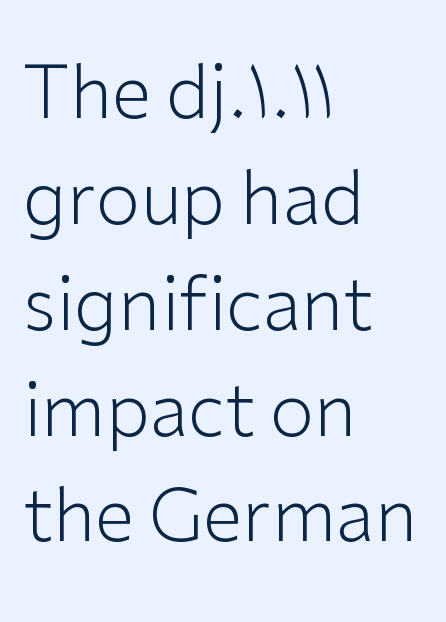
Stems and bowls with no extra thickness — not bold. Caption: multi-line text, flush left, ragged right. To sum up the face: it is a sans, with no serifs. The letters sit at their default tracking, neither squeezed nor spread. One glance says typical: line gaps are just what's usual. Underline: absent.
